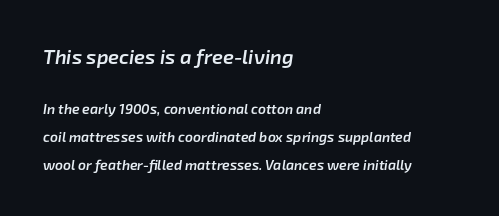
{"italic": "yes", "lean": "right", "slant_degrees": 8, "bold": "semi", "underline": "no", "align": "left", "line_spacing": "loose", "line_spacing_ratio": 1.99, "letter_spacing": "normal", "letter_spacing_em": 0.0, "larger_block": "first", "size_ratio": 1.43, "glyph_px": 20}
